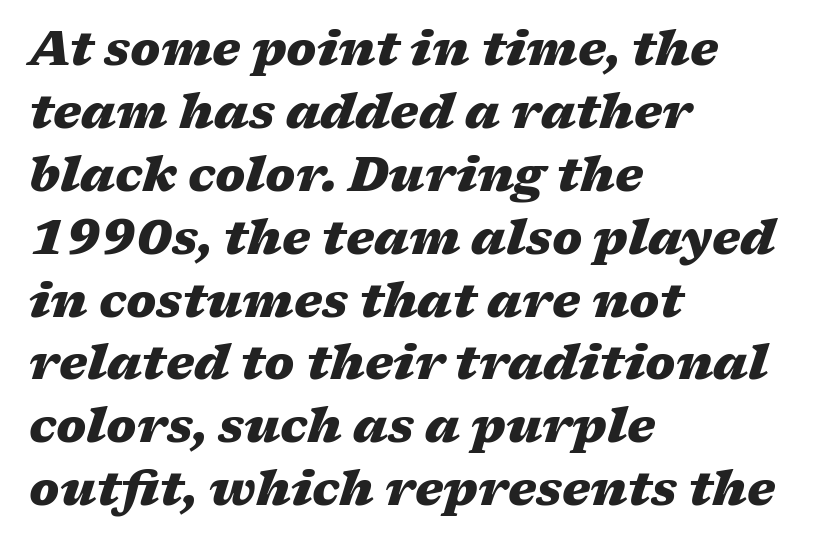
{"italic": "yes", "lean": "right", "slant_degrees": 17, "bold": "yes", "weight": "heavy", "width": "wide", "stroke_contrast": "medium", "x_height": "medium", "monospaced": "no", "underline": "no", "align": "left", "line_spacing": "normal", "line_spacing_ratio": 1.31, "letter_spacing": "normal", "letter_spacing_em": 0.0, "glyph_px": 48}
